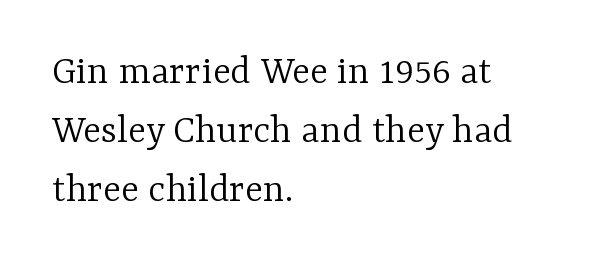
A typesetter would mark this as roman, not italic. Note the varied advance widths — an 'i' is clearly narrower than an 'm'. Casual observation: everything's shoved over to the left. The tracking reads as untouched default to a designer's eye.
